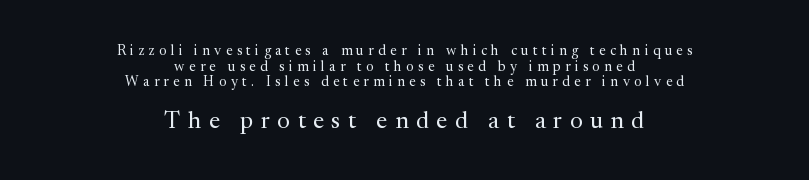
On a weight scale, this lands at 450 or below. Honestly, the rows look squashed on top of each other. Character size in the trailing block exceeds that of the leading block. Line starts and ends both wander, symmetrically. Caption: expanded tracking, letters set apart.
